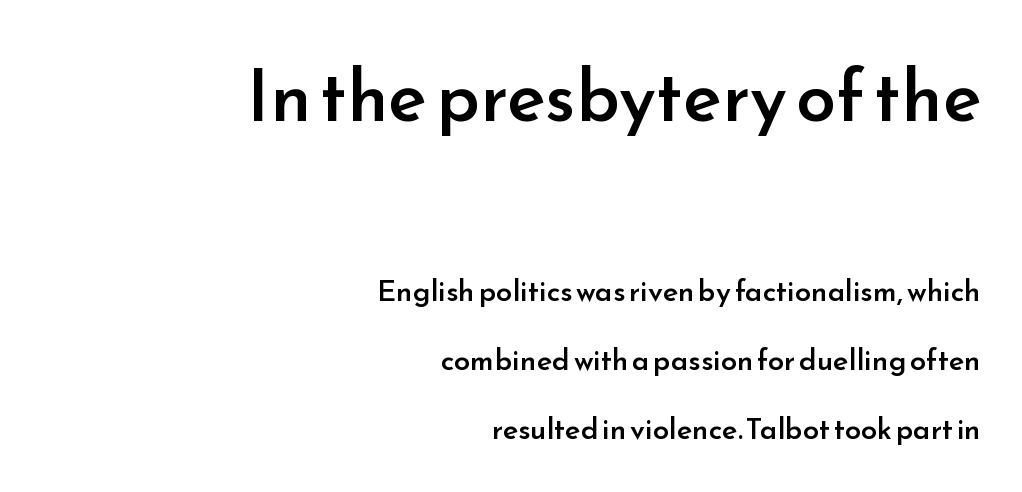
{"serif": "no", "italic": "no", "bold": "semi", "weight": "semibold", "width": "normal", "stroke_contrast": "low", "x_height": "small", "monospaced": "no", "underline": "no", "align": "right", "line_spacing": "loose", "line_spacing_ratio": 2.37, "letter_spacing": "normal", "letter_spacing_em": 0.0, "larger_block": "first", "size_ratio": 2.48, "glyph_px": 72}
